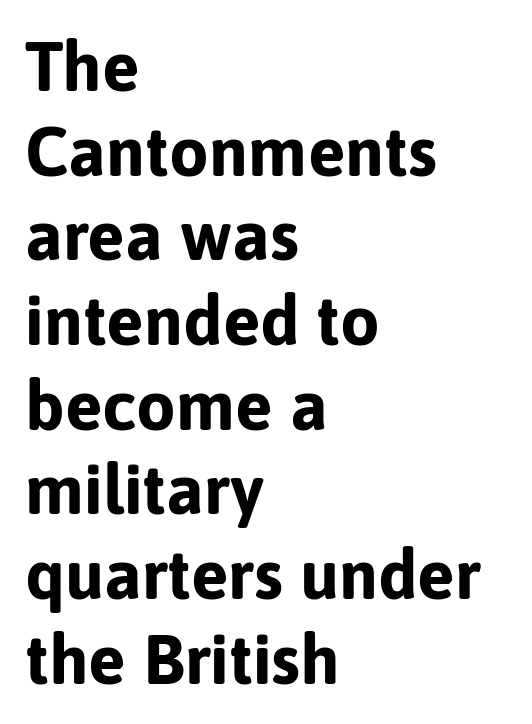
The image shows 70 px bold sans-serif type, upright; set left-aligned, line spacing 1.21x, normal letter spacing, not underlined; low stroke contrast and a medium x-height.
